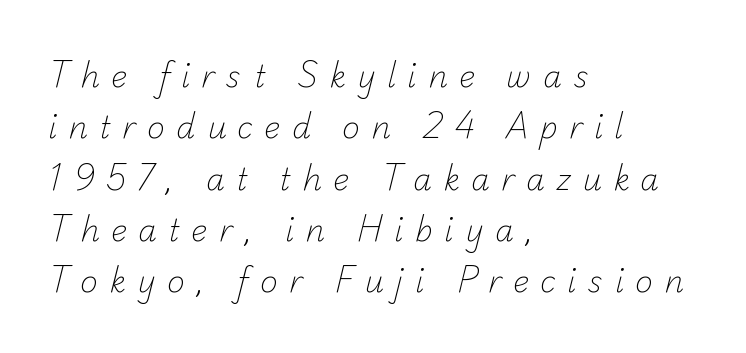
Is this a fixed-width face? No — the glyphs have proportional, varying widths. Each letter's strokes conclude bluntly, with no projecting serifs. Beneath every word, the page is bare. Left-aligned paragraph, ragged on the right. The tracking reads as deliberately expanded to a designer's eye.
